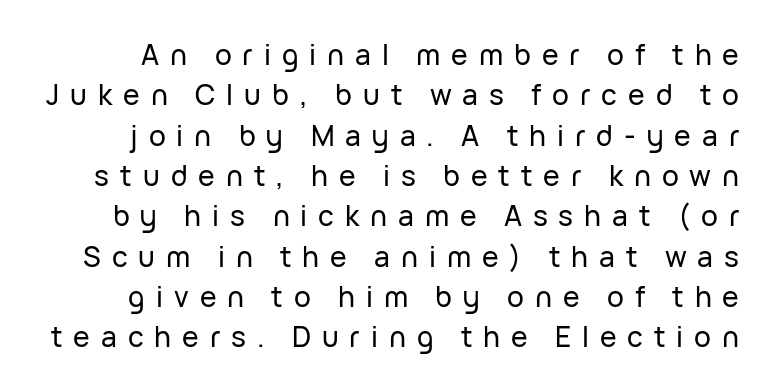
To sum up the face: it is a sans, with no serifs. Do the characters align in a grid? No, the font is proportional. You could only call the tracking loose — the letters float apart. The rows are spaced the way most documents space them.
